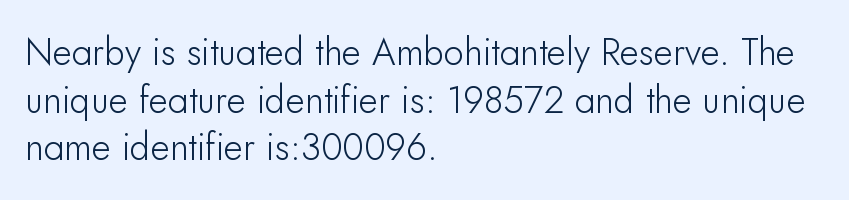
Beneath every word, the page is bare. Stroke terminals: plain, sans-serif. Ordinary non-slanted type is in use. Horizontal alignment here is leftward, the default for most running prose.
